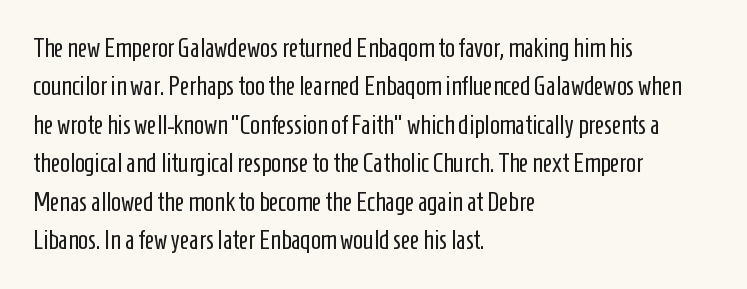
{"italic": "no", "bold": "no", "underline": "no", "align": "left", "line_spacing": "normal", "line_spacing_ratio": 1.48, "letter_spacing": "normal", "letter_spacing_em": 0.0, "glyph_px": 26}
